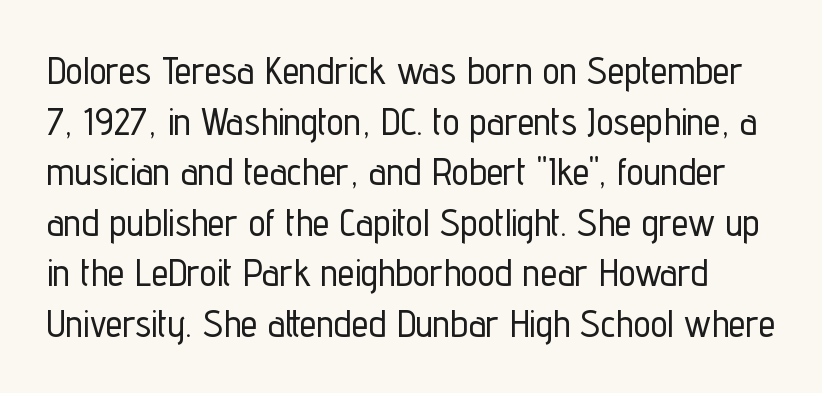
Q: Is the text italic (slanted)? A: No, it is upright.
Q: Is the typeface a serif or a sans-serif typeface? A: Sans-serif.
Q: Is the text underlined? A: No.
Q: Is the spacing between letters normal or unusually wide? A: Normal.
Q: Is the spacing between lines tight, normal or loose? A: Normal.
Q: Width (condensed, normal, or wide)? A: Condensed.
Q: Stroke contrast? A: Low.
Q: x-height? A: Medium.
Q: Monospaced? A: No.
